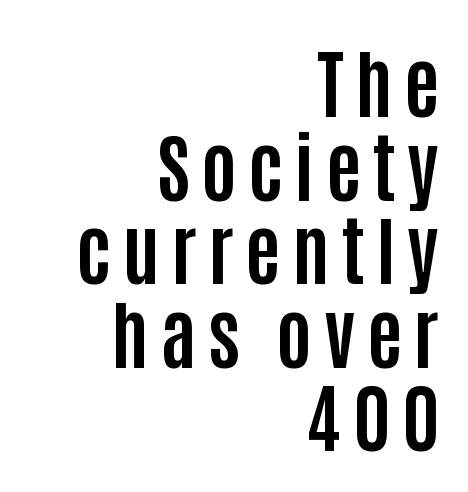
The image shows 76 px bold, condensed sans-serif type, upright; set right-aligned, tight line spacing (1.1x), not underlined; low stroke contrast and a large x-height.
